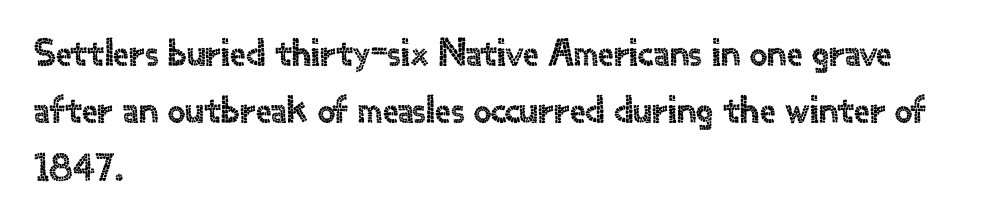
{"serif": "no", "italic": "no", "width": "normal", "x_height": "small", "monospaced": "no", "underline": "no", "align": "left", "line_spacing": "normal", "line_spacing_ratio": 1.47, "letter_spacing": "normal", "letter_spacing_em": 0.0, "glyph_px": 39}
